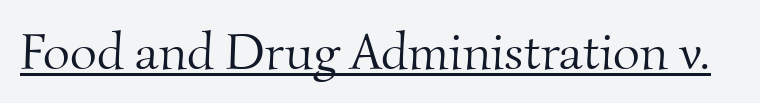
Q: Is the text bold? A: No.
Q: Is the typeface a serif or a sans-serif typeface? A: Serif.
Q: Is the text underlined? A: Yes.
Q: Is the spacing between letters normal or unusually wide? A: Normal.
Q: Width (condensed, normal, or wide)? A: Normal.
Q: Stroke contrast? A: Medium.
Q: x-height? A: Small.
Q: Monospaced? A: No.
